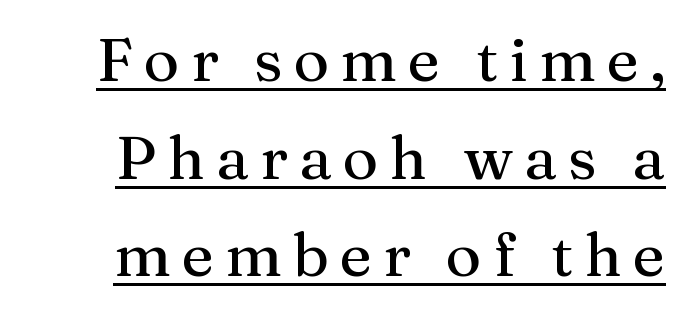
{"serif": "yes", "italic": "no", "width": "normal", "stroke_contrast": "medium", "x_height": "medium", "monospaced": "no", "underline": "yes", "line_spacing": "normal", "line_spacing_ratio": 1.6, "glyph_px": 61}
